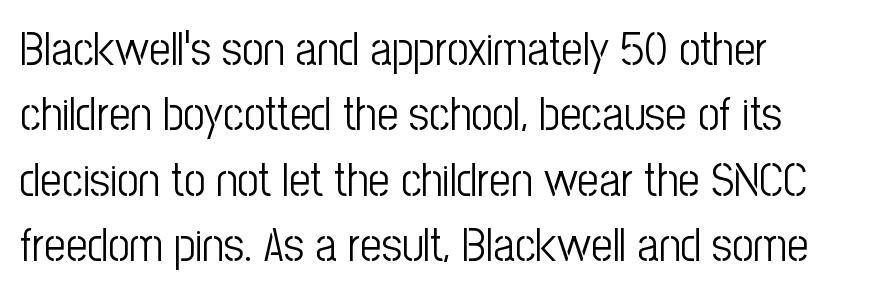
Q: Is the text bold? A: No.
Q: Is the text italic (slanted)? A: No, it is upright.
Q: Is the typeface a serif or a sans-serif typeface? A: Sans-serif.
Q: Is the text underlined? A: No.
Q: How is the paragraph aligned? A: Left-aligned.
Q: Is the spacing between letters normal or unusually wide? A: Normal.
Q: Is the spacing between lines tight, normal or loose? A: Normal.
Q: Width (condensed, normal, or wide)? A: Condensed.
Q: Stroke contrast? A: Low.
Q: x-height? A: Medium.
Q: Monospaced? A: No.
